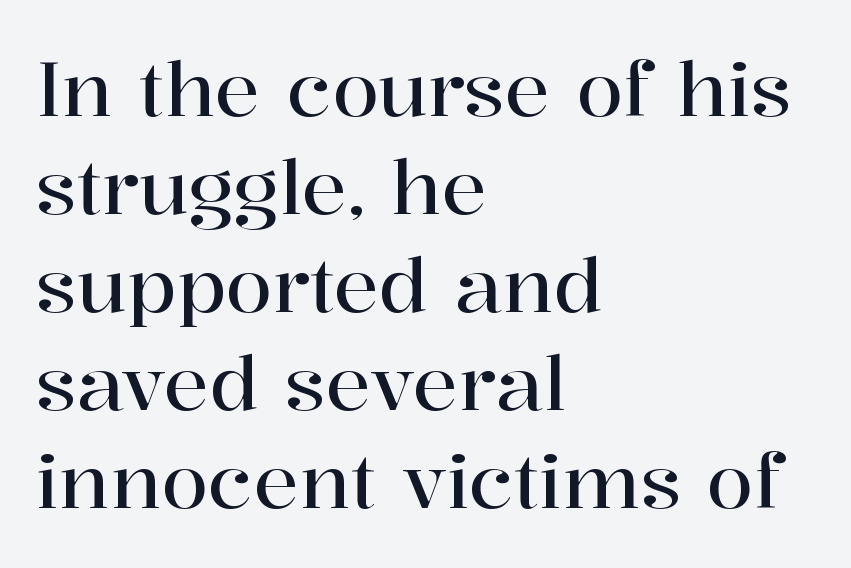
The image shows 76 px serif type, upright; set left-aligned, normal line spacing (1.29x), normal letter spacing, not underlined; high stroke contrast and a medium x-height.
